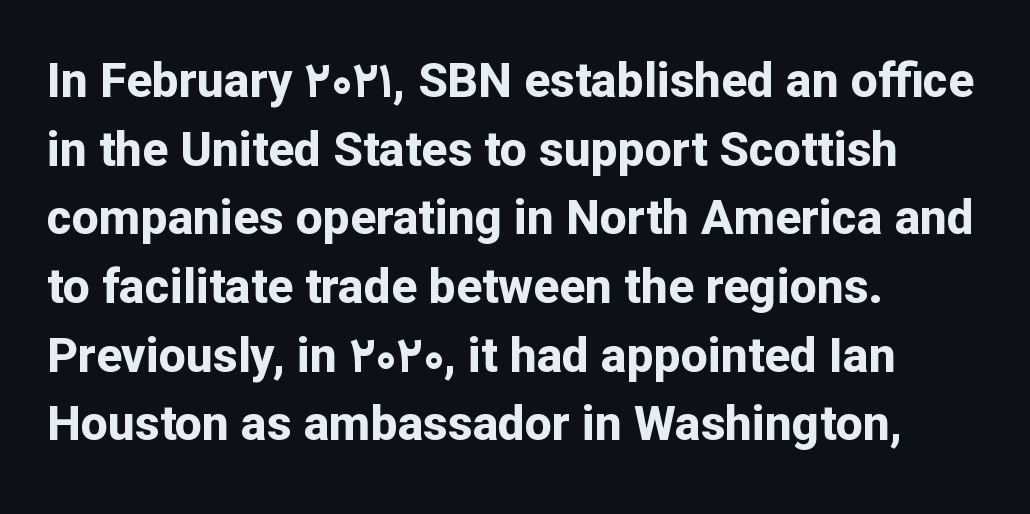
{"serif": "no", "italic": "no", "bold": "yes", "weight": "bold", "width": "normal", "stroke_contrast": "low", "x_height": "medium", "monospaced": "no", "underline": "no", "align": "left", "line_spacing": "normal", "line_spacing_ratio": 1.43, "letter_spacing": "normal", "letter_spacing_em": 0.0, "glyph_px": 48}
